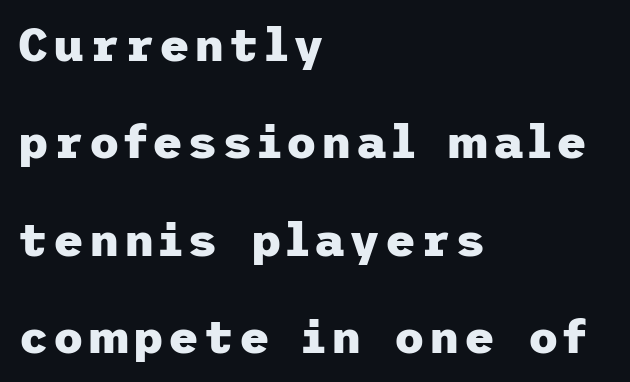
The image shows 47 px heavy sans-serif type, upright; set left-aligned, loose line spacing (2.07x), not underlined; low stroke contrast and a medium x-height.
